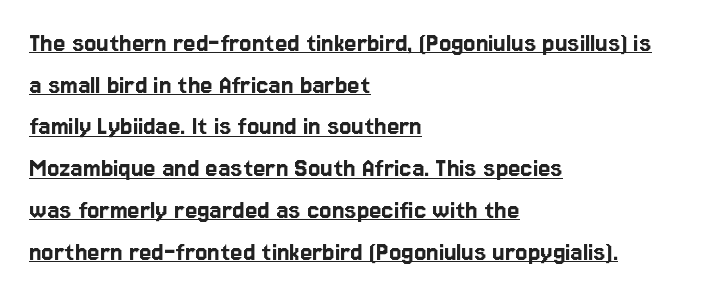
{"serif": "no", "italic": "no", "width": "normal", "stroke_contrast": "low", "x_height": "medium", "monospaced": "no", "underline": "yes", "align": "left", "line_spacing": "normal", "line_spacing_ratio": 1.49, "letter_spacing": "normal", "letter_spacing_em": 0.0, "glyph_px": 28}
